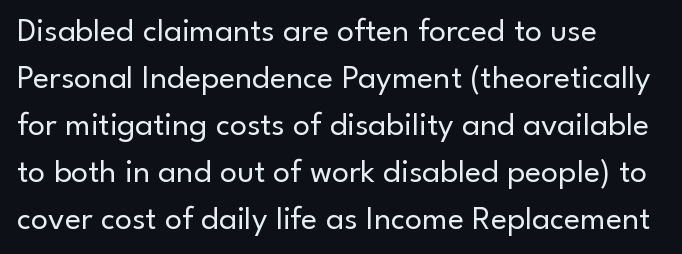
{"serif": "no", "italic": "no", "bold": "no", "weight": "regular", "width": "normal", "stroke_contrast": "low", "x_height": "small", "monospaced": "no", "underline": "no", "align": "left", "line_spacing": "normal", "line_spacing_ratio": 1.38, "letter_spacing": "normal", "letter_spacing_em": 0.0, "glyph_px": 34}
